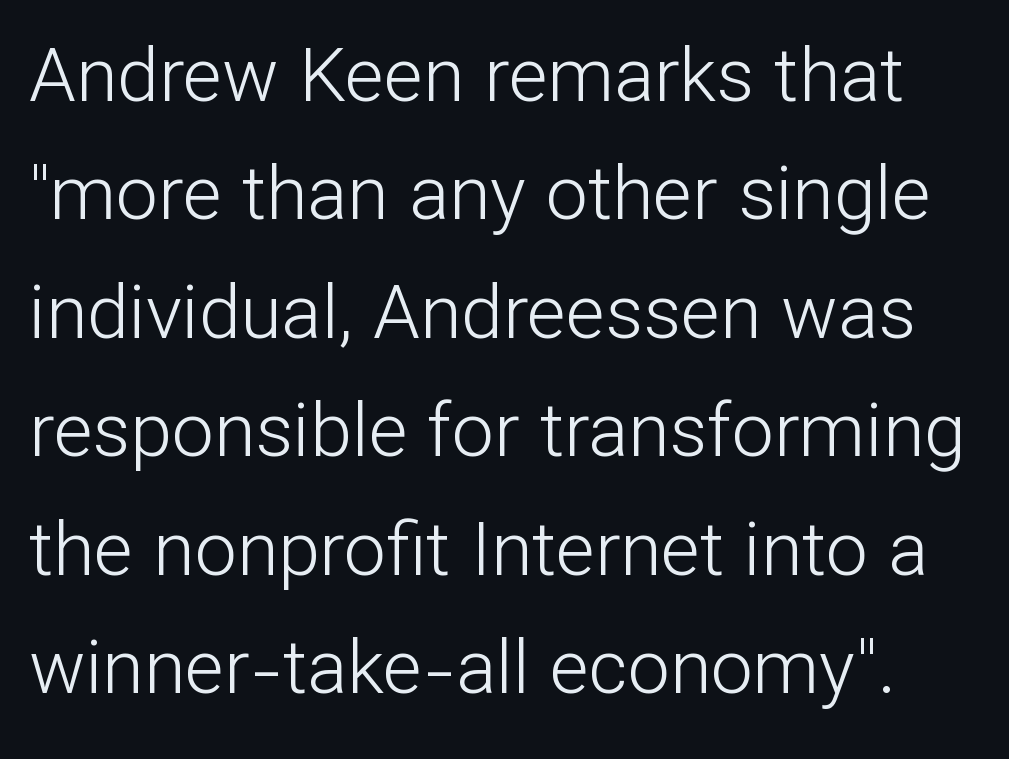
Proportional: the letters do not fall into vertical columns. Caption: face not bold, strokes unweighted. Horizontal bands of white between lines are of average thickness. A typesetter would label this face a sans.
